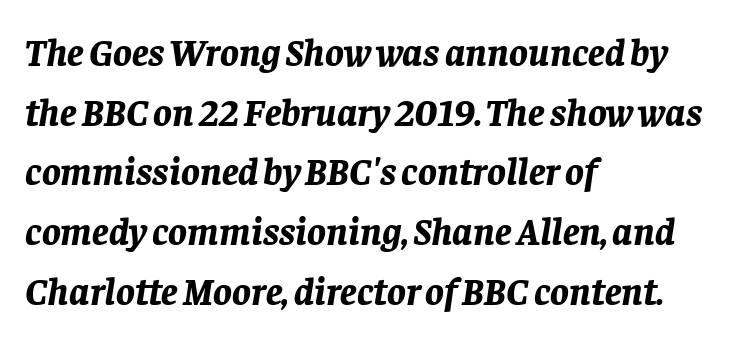
The image shows 39 px bold type, italic (leaning right); set left-aligned, normal line spacing (1.53x), normal letter spacing, not underlined; low stroke contrast and a large x-height.
